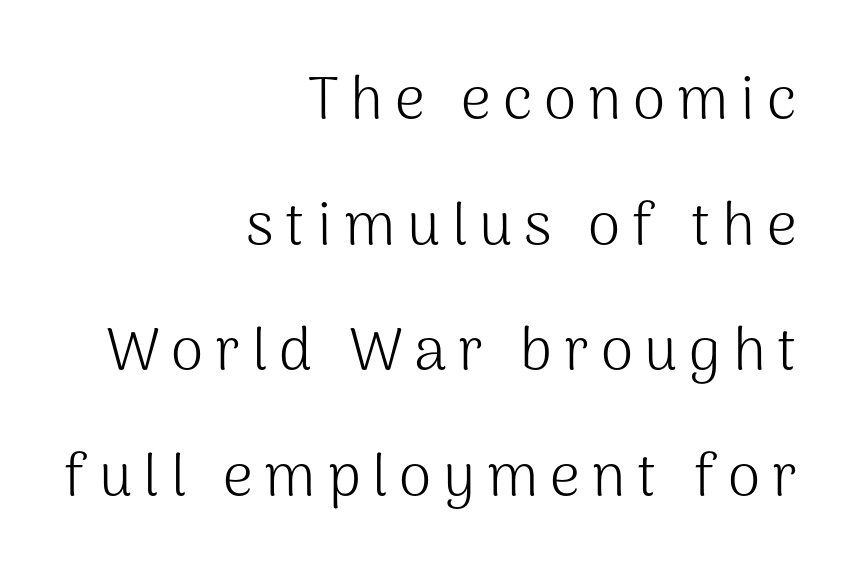
Underline: absent. A roman cut, with each character standing at attention. Is there much room between lines? Yes — plenty of vertical air separates them. The rendering uses natural spacing where letterforms have individual widths. These glyphs show unthickened strokes, regular width or finer. A typesetter would call this heavily tracked-out type.
